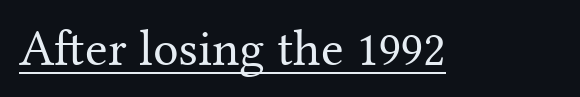
The image shows 51 px regular-weight serif type, upright; set normal letter spacing, underlined; medium stroke contrast and a medium x-height.
